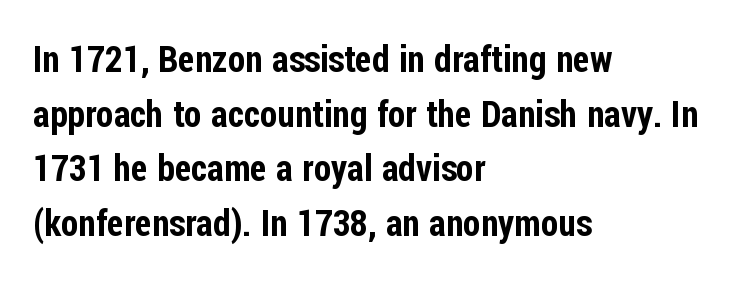
{"serif": "no", "italic": "no", "width": "condensed", "stroke_contrast": "low", "x_height": "medium", "monospaced": "no", "underline": "no", "align": "left", "line_spacing": "normal", "line_spacing_ratio": 1.52, "letter_spacing": "normal", "letter_spacing_em": 0.0, "glyph_px": 36}
